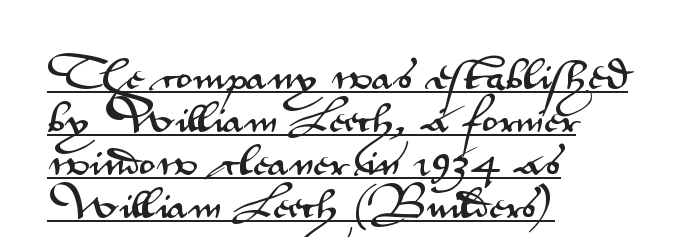
Q: Is the text italic (slanted)? A: Yes.
Q: Is the typeface a serif or a sans-serif typeface? A: Sans-serif.
Q: Is the text underlined? A: Yes.
Q: How is the paragraph aligned? A: Left-aligned.
Q: Is the spacing between letters normal or unusually wide? A: Normal.
Q: Is the spacing between lines tight, normal or loose? A: Normal.
Q: Width (condensed, normal, or wide)? A: Wide.
Q: Stroke contrast? A: Medium.
Q: x-height? A: Small.
Q: Monospaced? A: No.
